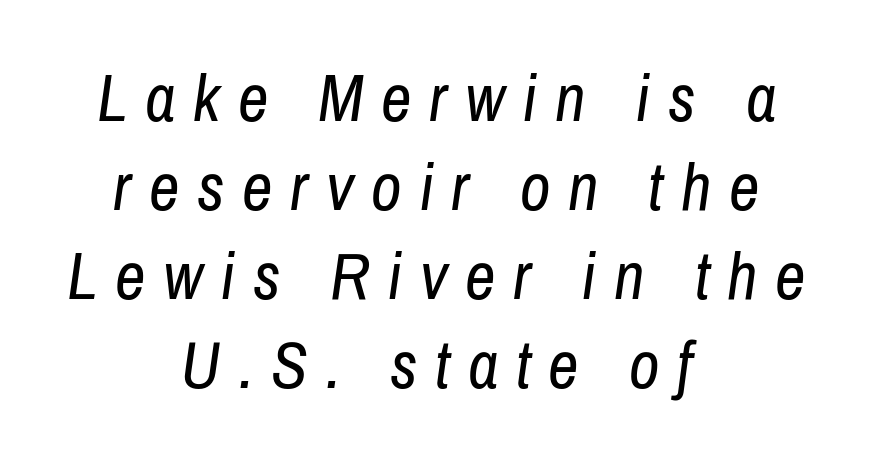
{"italic": "yes", "lean": "right", "slant_degrees": 8, "bold": "no", "weight": "regular", "width": "condensed", "stroke_contrast": "low", "x_height": "medium", "monospaced": "no", "underline": "no", "align": "center", "line_spacing": "normal", "line_spacing_ratio": 1.33, "letter_spacing": "wide", "letter_spacing_em": 0.26, "glyph_px": 67}
